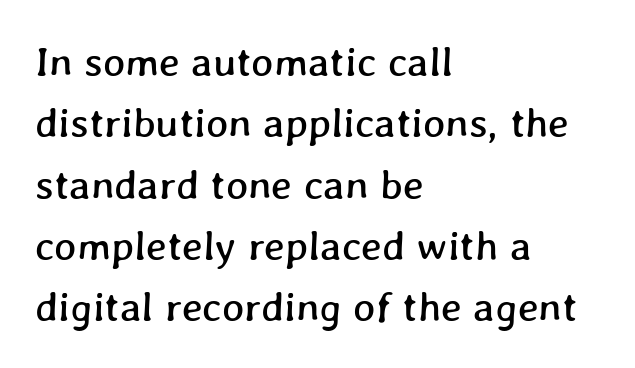
Q: Is the text underlined? A: No.
Q: How is the paragraph aligned? A: Left-aligned.
Q: Is the spacing between letters normal or unusually wide? A: Normal.
Q: Is the spacing between lines tight, normal or loose? A: Normal.
Q: Width (condensed, normal, or wide)? A: Normal.
Q: Stroke contrast? A: Low.
Q: x-height? A: Medium.
Q: Monospaced? A: No.
